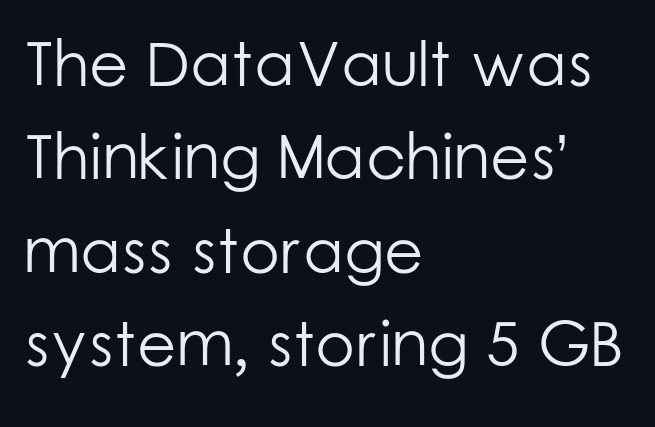
{"serif": "no", "italic": "no", "bold": "no", "weight": "light", "width": "normal", "stroke_contrast": "low", "x_height": "medium", "monospaced": "no", "underline": "no", "align": "left", "line_spacing": "normal", "line_spacing_ratio": 1.46, "letter_spacing": "normal", "letter_spacing_em": 0.0, "glyph_px": 64}
